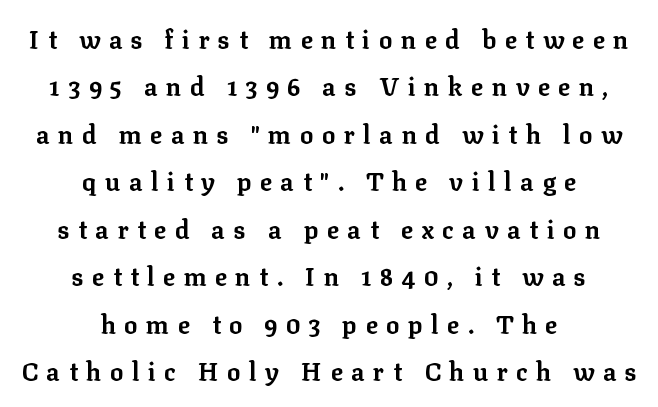
Every character sits straight up, as roman type does. Horizontal bands of white between lines are thick stripes. Chunky letters — that's bold for sure. A centered setting, common on invitations and titles, is used for this passage. In terms of letterspacing, this is a distinctly airy, spread setting. Nobody drew a line under any word here.
